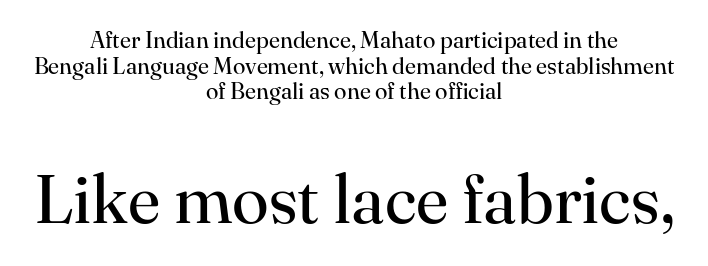
The image shows 68 px regular-weight serif type, upright; set centered, tight line spacing (1.11x), normal letter spacing, not underlined; the second (bottom) block is 2.96x larger; high stroke contrast and a small x-height.
